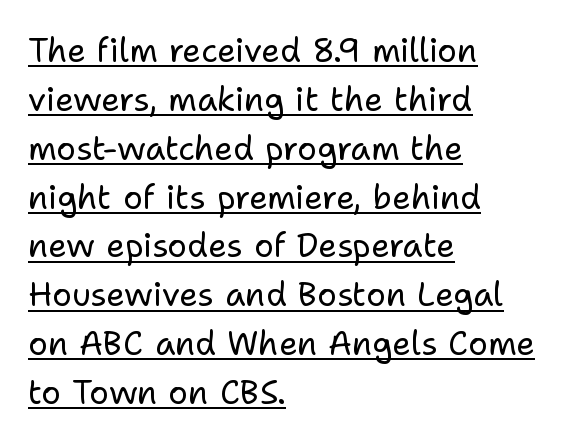
Characters follow at the spacing the type designer built in. Notice how a bar underscores the lettering throughout. Check where the strokes stop: nothing finishes them off — pure sans. Note the varied advance widths — an 'i' is clearly narrower than an 'm'. The typesetter chose a ragged-right arrangement here.
